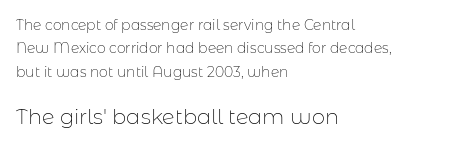
The image shows 21 px text type, upright; set left-aligned, normal line spacing (1.67x), normal letter spacing, not underlined; the second (bottom) block is 1.5x larger.
